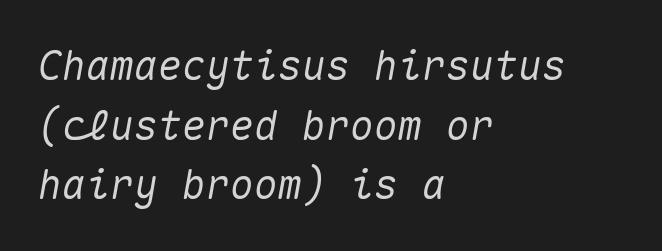
Anything drawn beneath the words? Only blank space. The glyphs look as if they've been sheared to an angle. Observe the ordinary spacing: letters are neighbours, not strangers. Horizontal alignment here is leftward, the default for most running prose. Fixed-width glyphs throughout — classic coding-font behaviour.
